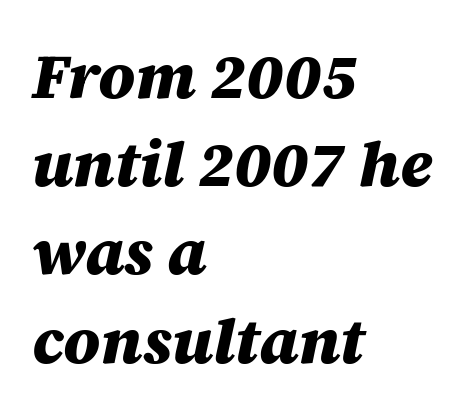
A typesetter would call this proportional, since set widths differ per character. Pretty heavy lettering here — definitely bold. Rows of type keep a routine distance in the vertical direction. Where is the straight margin? On the left. You could call the tracking neutral — neither tight nor loose.
